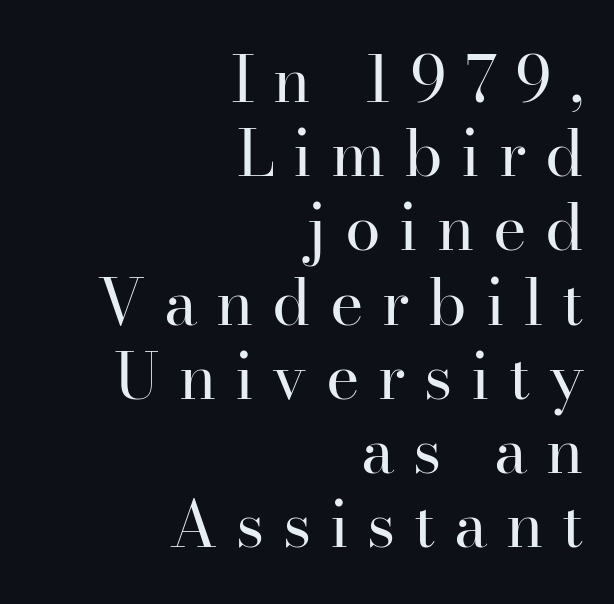
{"serif": "yes", "italic": "no", "bold": "no", "weight": "regular", "width": "normal", "stroke_contrast": "high", "x_height": "small", "monospaced": "no", "underline": "no", "align": "right", "line_spacing_ratio": 1.16, "letter_spacing": "wide", "letter_spacing_em": 0.29, "glyph_px": 64}
